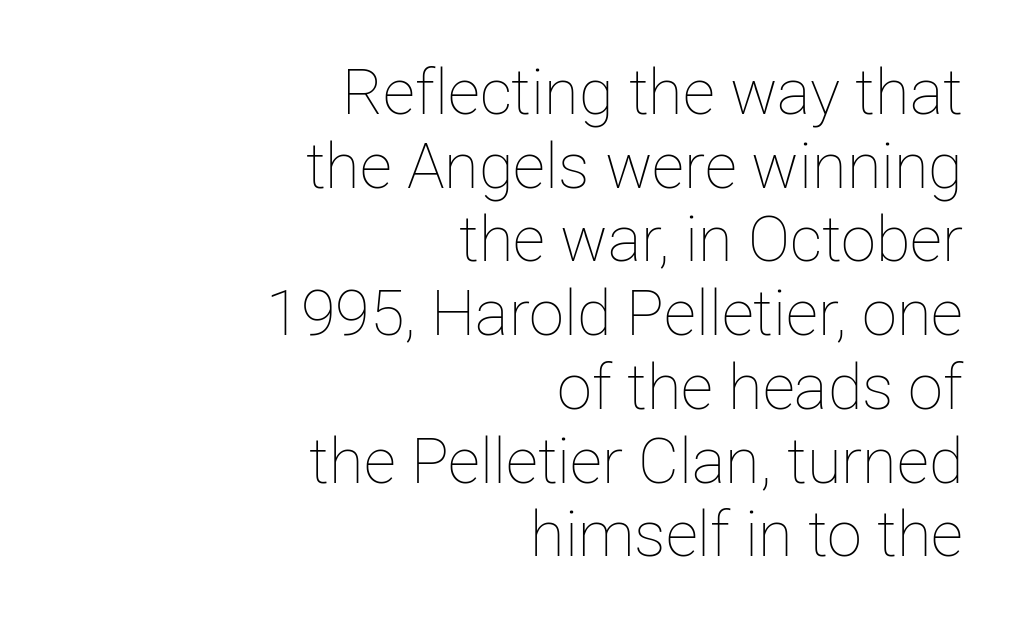
{"italic": "no", "bold": "no", "weight": "thin", "width": "normal", "stroke_contrast": "low", "x_height": "medium", "monospaced": "no", "underline": "no", "align": "right", "line_spacing_ratio": 1.17, "letter_spacing": "normal", "letter_spacing_em": 0.0, "glyph_px": 63}
